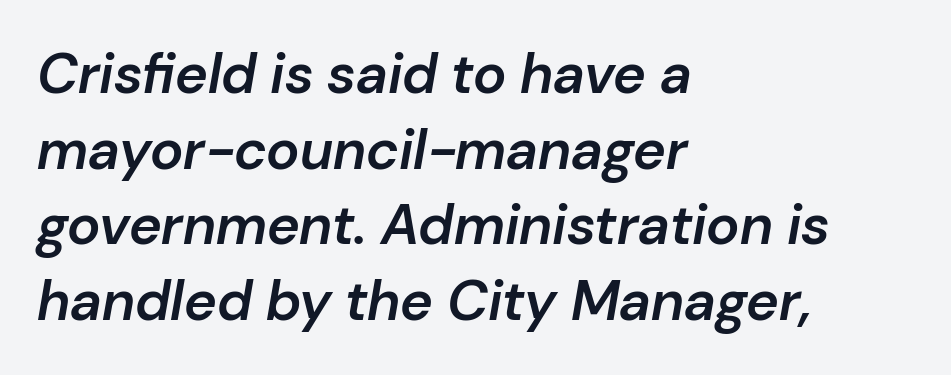
The text carries the slant typical of an italic or oblique font. Anything drawn beneath the words? Only blank space. If you measured baseline to baseline, you'd find a middling distance. Looks like regular typesetting: each glyph gets only the width it needs.
